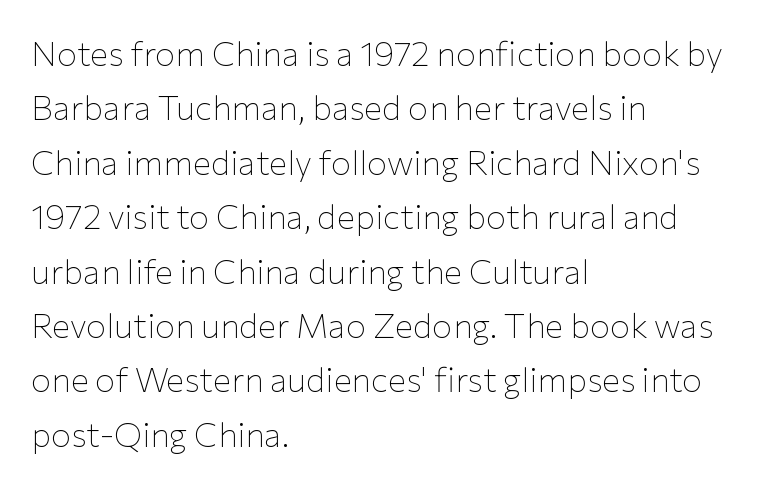
Upright lettering throughout. The passage shown is not underscored anywhere. The passage shown has conventional tracking throughout. You could not count columns in this text — the font is proportionally spaced. This sample uses a sans-serif face. Vertical stems look standard width or narrower in stroke.
